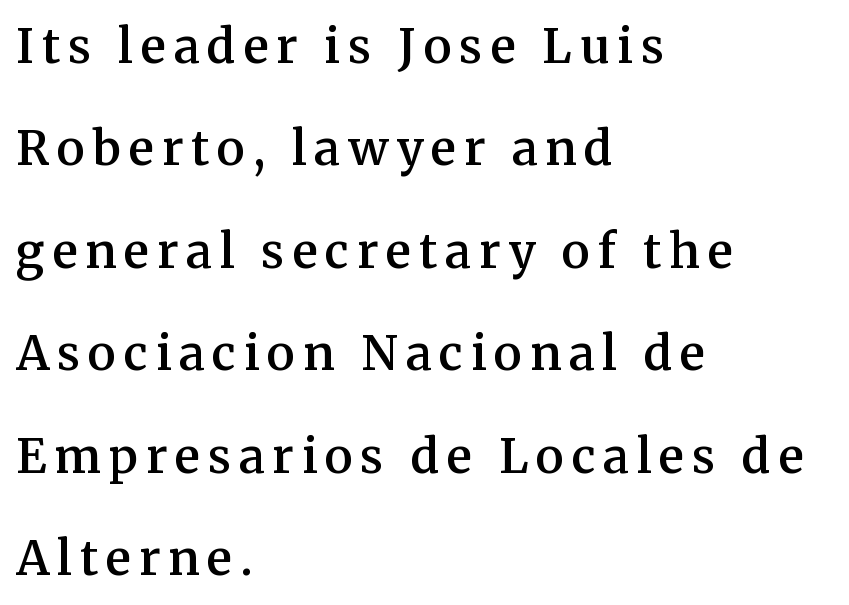
{"serif": "yes", "italic": "no", "bold": "semi", "weight": "semibold", "width": "normal", "stroke_contrast": "medium", "x_height": "medium", "monospaced": "no", "underline": "no", "align": "left", "line_spacing": "loose", "line_spacing_ratio": 2.18, "glyph_px": 47}
